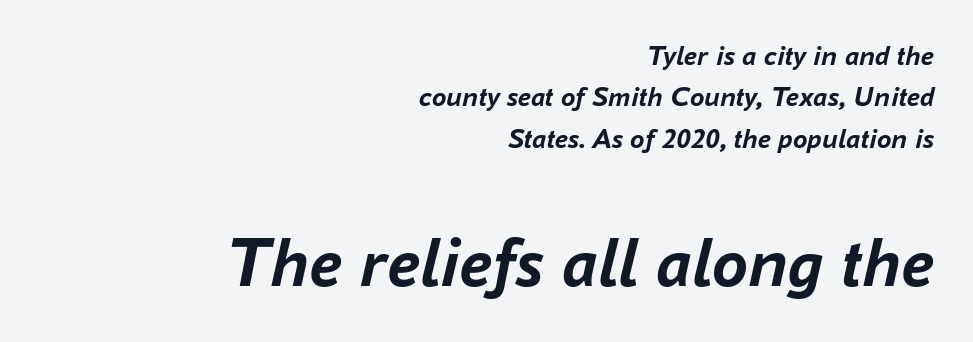
Q: Is the text bold? A: Yes.
Q: Is the text italic (slanted)? A: Yes, it leans right by about 16 degrees.
Q: Is the text underlined? A: No.
Q: How is the paragraph aligned? A: Right-aligned.
Q: Is the spacing between letters normal or unusually wide? A: Normal.
Q: Is the spacing between lines tight, normal or loose? A: Normal.
Q: Which block of text is set in a larger size, the first (top) or the second (bottom)? A: The second (bottom) one.
Q: Width (condensed, normal, or wide)? A: Normal.
Q: Stroke contrast? A: Low.
Q: x-height? A: Medium.
Q: Monospaced? A: No.
